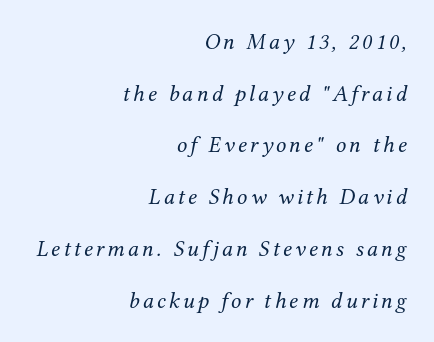
{"italic": "yes", "lean": "right", "slant_degrees": 12, "bold": "no", "underline": "no", "align": "right", "line_spacing": "loose", "line_spacing_ratio": 2.25, "glyph_px": 23}
